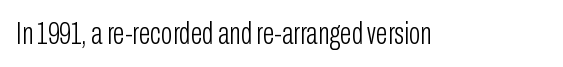
Q: Is the text bold? A: No.
Q: Is the text italic (slanted)? A: No, it is upright.
Q: Is the typeface a serif or a sans-serif typeface? A: Sans-serif.
Q: Is the text underlined? A: No.
Q: Is the spacing between letters normal or unusually wide? A: Normal.
Q: Width (condensed, normal, or wide)? A: Condensed.
Q: Stroke contrast? A: Low.
Q: x-height? A: Medium.
Q: Monospaced? A: No.
